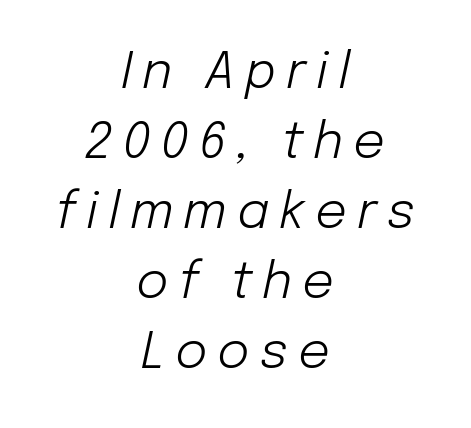
Visually the block forms a symmetrical silhouette, jagged on both flanks. Here the designer chose a conventional face with non-uniform glyph widths. The letterforms sit at book weight or below. What stands out about the letter spacing? Its width — letters are far apart. Leading: standard. No word sits above an underline.
